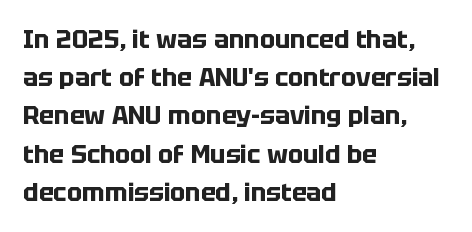
Lines of text with bare space underneath. Quick note: interline space is typical. The line texture is even and compact thanks to regular tracking. The letters stand straight up with perfectly vertical stems. I'd describe the lettering as bold — thick and assertive.
